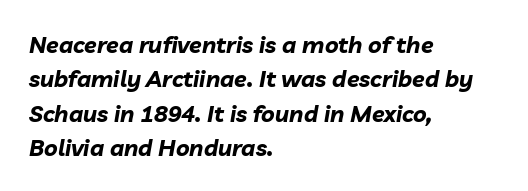
{"italic": "yes", "lean": "right", "slant_degrees": 10, "bold": "yes", "underline": "no", "align": "left", "line_spacing": "normal", "line_spacing_ratio": 1.49, "letter_spacing": "normal", "letter_spacing_em": 0.0, "glyph_px": 23}
